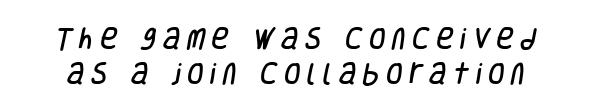
The image shows 24 px text type; set normal line spacing (1.44x), unusually wide letter spacing (+0.27 em), not underlined.
